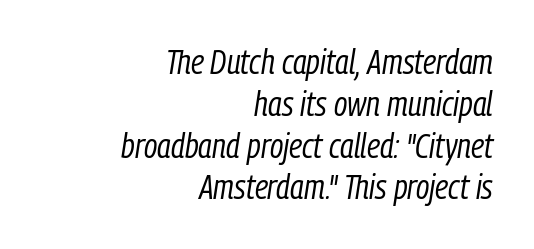
The image shows 34 px regular-weight, condensed type, italic (leaning right); set right-aligned, line spacing 1.23x, normal letter spacing, not underlined; low stroke contrast and a medium x-height.
